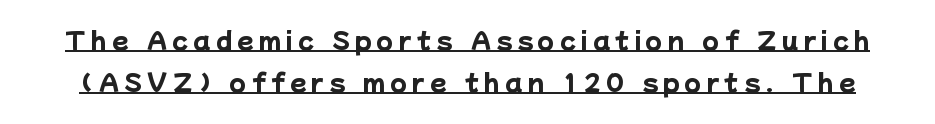
Q: Is the text bold? A: Yes.
Q: Is the text underlined? A: Yes.
Q: Is the spacing between letters normal or unusually wide? A: Unusually wide.
